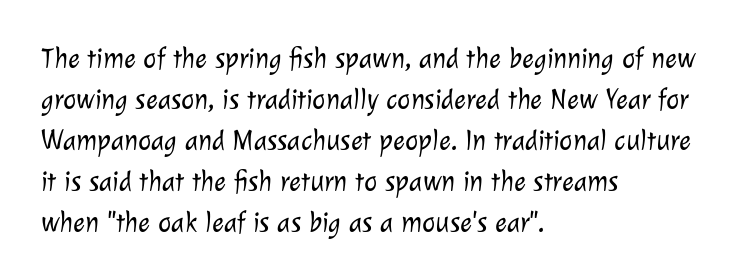
{"serif": "no", "bold": "no", "weight": "light", "width": "normal", "stroke_contrast": "low", "x_height": "medium", "monospaced": "no", "underline": "no", "align": "left", "line_spacing": "normal", "line_spacing_ratio": 1.46, "letter_spacing": "normal", "letter_spacing_em": 0.0, "glyph_px": 28}
